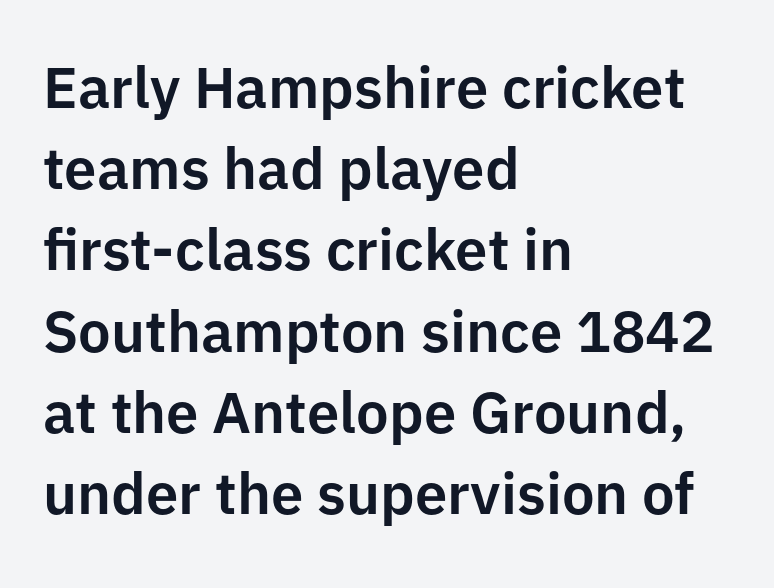
Q: Is the text italic (slanted)? A: No, it is upright.
Q: Is the typeface a serif or a sans-serif typeface? A: Sans-serif.
Q: Is the text underlined? A: No.
Q: How is the paragraph aligned? A: Left-aligned.
Q: Is the spacing between letters normal or unusually wide? A: Normal.
Q: Is the spacing between lines tight, normal or loose? A: Normal.
Q: Width (condensed, normal, or wide)? A: Normal.
Q: Stroke contrast? A: Low.
Q: x-height? A: Medium.
Q: Monospaced? A: No.
